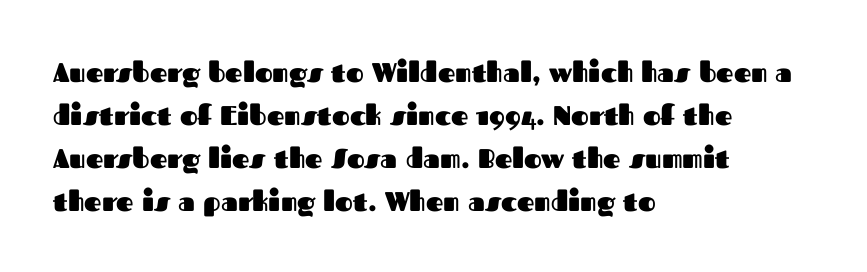
{"italic": "no", "bold": "yes", "underline": "no", "align": "left", "line_spacing": "normal", "line_spacing_ratio": 1.59, "letter_spacing": "normal", "letter_spacing_em": 0.0, "glyph_px": 27}
